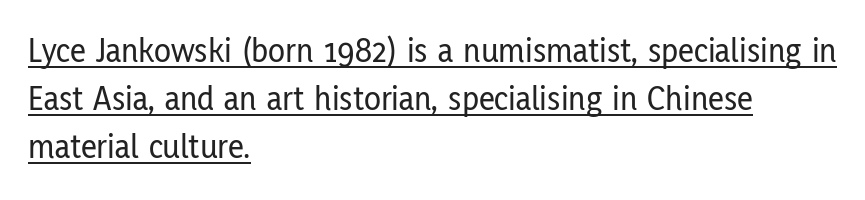
{"serif": "no", "italic": "no", "width": "condensed", "stroke_contrast": "low", "x_height": "medium", "monospaced": "no", "underline": "yes", "align": "left", "line_spacing": "normal", "line_spacing_ratio": 1.37, "letter_spacing": "normal", "letter_spacing_em": 0.0, "glyph_px": 35}
